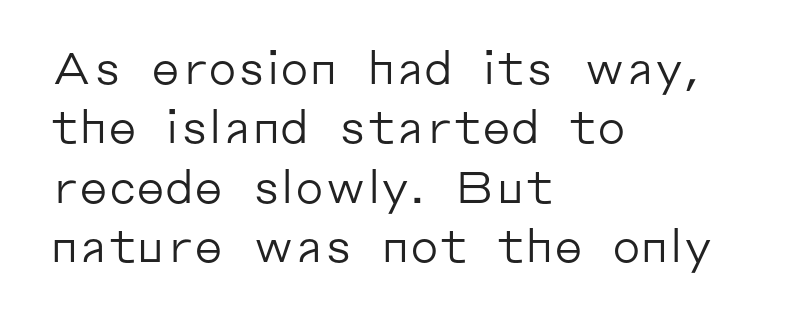
{"serif": "no", "italic": "no", "bold": "no", "weight": "regular", "width": "normal", "stroke_contrast": "low", "x_height": "medium", "monospaced": "no", "underline": "no", "align": "left", "line_spacing": "normal", "line_spacing_ratio": 1.32, "letter_spacing": "normal", "letter_spacing_em": 0.0, "glyph_px": 45}
